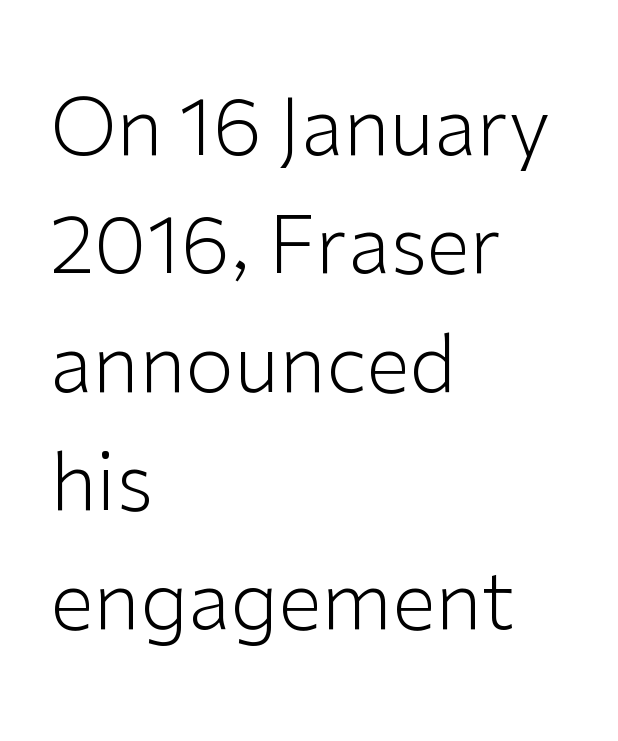
The image shows 79 px light sans-serif type, upright; set left-aligned, normal line spacing (1.5x), normal letter spacing, not underlined; low stroke contrast and a medium x-height.
